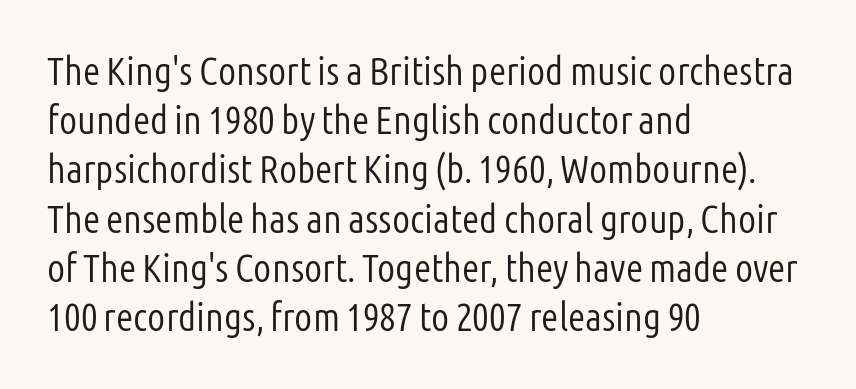
{"serif": "no", "italic": "no", "bold": "no", "weight": "light", "width": "condensed", "stroke_contrast": "low", "x_height": "medium", "monospaced": "no", "underline": "no", "align": "left", "line_spacing_ratio": 1.23, "letter_spacing": "normal", "letter_spacing_em": 0.0, "glyph_px": 40}
